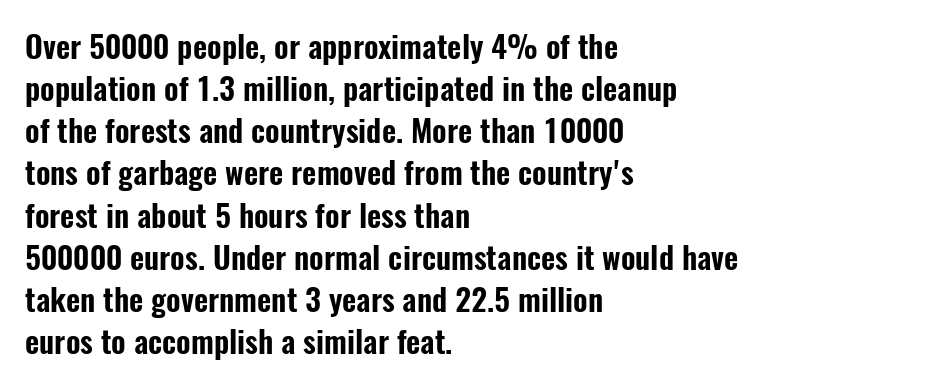
{"serif": "no", "italic": "no", "width": "condensed", "stroke_contrast": "low", "x_height": "medium", "monospaced": "no", "underline": "no", "align": "left", "line_spacing": "normal", "line_spacing_ratio": 1.36, "letter_spacing": "normal", "letter_spacing_em": 0.0, "glyph_px": 31}
